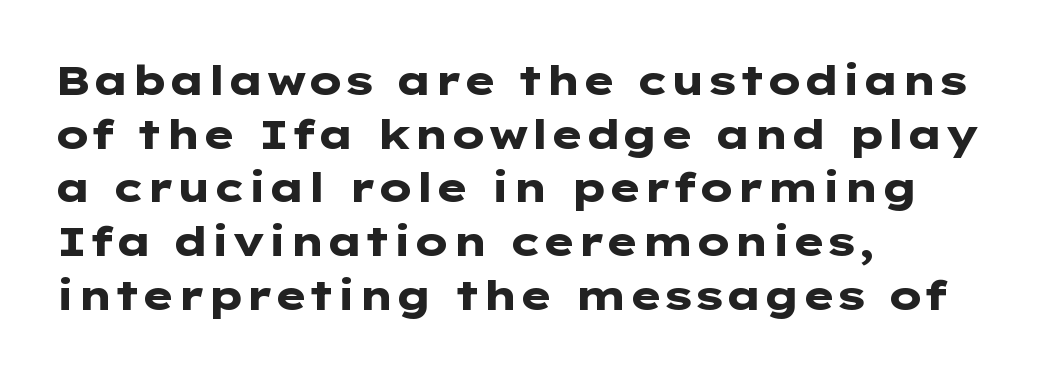
Q: Is the text bold? A: Yes.
Q: Is the text italic (slanted)? A: No, it is upright.
Q: Is the typeface a serif or a sans-serif typeface? A: Sans-serif.
Q: Is the text underlined? A: No.
Q: How is the paragraph aligned? A: Left-aligned.
Q: Is the spacing between letters normal or unusually wide? A: Normal.
Q: Is the spacing between lines tight, normal or loose? A: Normal.
Q: Width (condensed, normal, or wide)? A: Wide.
Q: Stroke contrast? A: Low.
Q: x-height? A: Medium.
